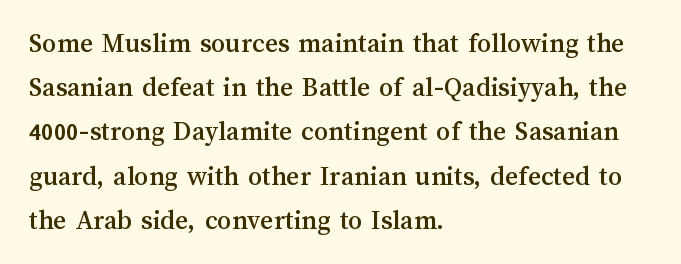
Q: Is the text italic (slanted)? A: No, it is upright.
Q: Is the text underlined? A: No.
Q: How is the paragraph aligned? A: Left-aligned.
Q: Is the spacing between letters normal or unusually wide? A: Normal.
Q: Is the spacing between lines tight, normal or loose? A: Normal.
Q: Width (condensed, normal, or wide)? A: Normal.
Q: Stroke contrast? A: Medium.
Q: x-height? A: Medium.
Q: Monospaced? A: No.
